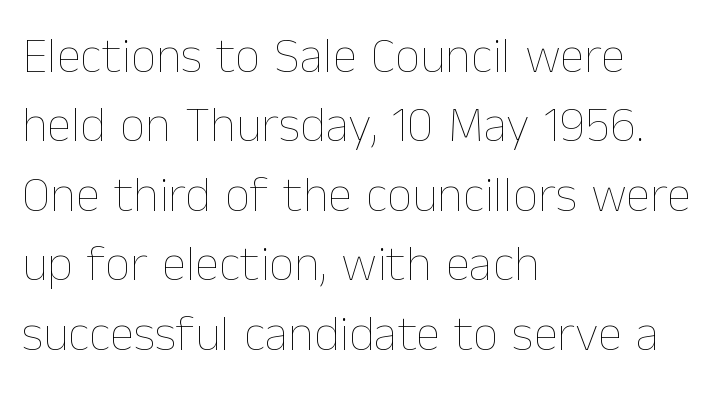
Q: Is the text bold? A: No.
Q: Is the text italic (slanted)? A: No, it is upright.
Q: Is the text underlined? A: No.
Q: How is the paragraph aligned? A: Left-aligned.
Q: Is the spacing between letters normal or unusually wide? A: Normal.
Q: Is the spacing between lines tight, normal or loose? A: Normal.
Q: Width (condensed, normal, or wide)? A: Normal.
Q: Stroke contrast? A: Low.
Q: x-height? A: Medium.
Q: Monospaced? A: No.
